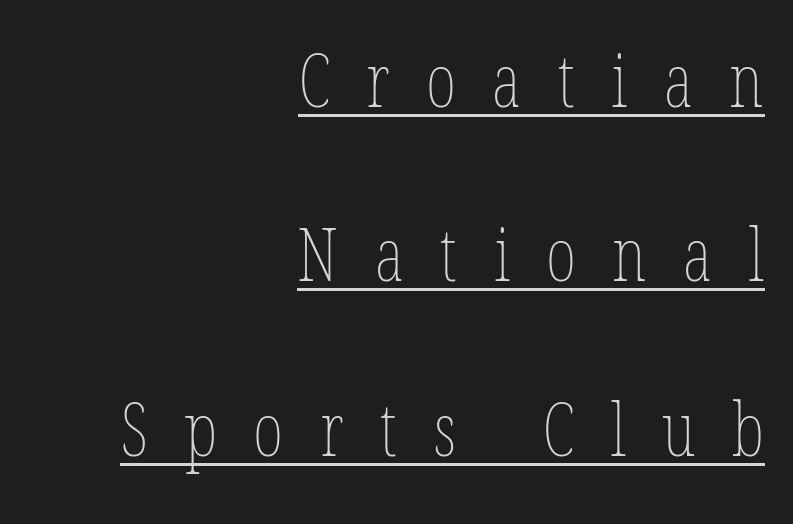
The image shows 73 px thin, condensed type, upright; set right-aligned, loose line spacing (2.39x), unusually wide letter spacing (+0.5 em), underlined; low stroke contrast and a medium x-height.
